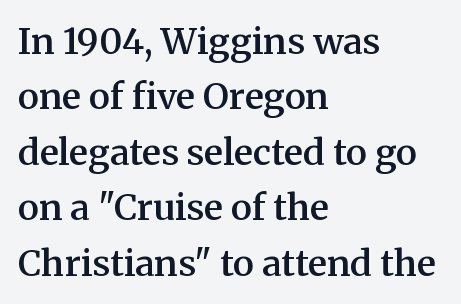
Q: Is the text bold? A: Semi-bold.
Q: Is the text italic (slanted)? A: No, it is upright.
Q: Is the typeface a serif or a sans-serif typeface? A: Serif.
Q: Is the text underlined? A: No.
Q: How is the paragraph aligned? A: Left-aligned.
Q: Is the spacing between letters normal or unusually wide? A: Normal.
Q: Is the spacing between lines tight, normal or loose? A: Normal.
Q: Width (condensed, normal, or wide)? A: Normal.
Q: Stroke contrast? A: Medium.
Q: x-height? A: Medium.
Q: Monospaced? A: No.
